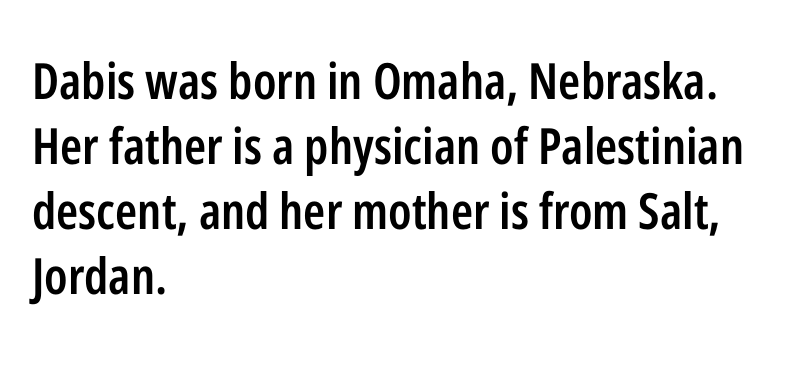
Nothing unusual about the tracking: characters are spaced as the font intends. If you drew a line through each stem, it would be perfectly vertical. Each glyph is drawn with semibold strokes, heavier than normal yet not fully bold. The rendering anchors every line to the left-hand side. Think of a printed novel: that variable character pitch is what you see here. Look at the bottom of the vertical strokes: they stop flat, with no serifs.
